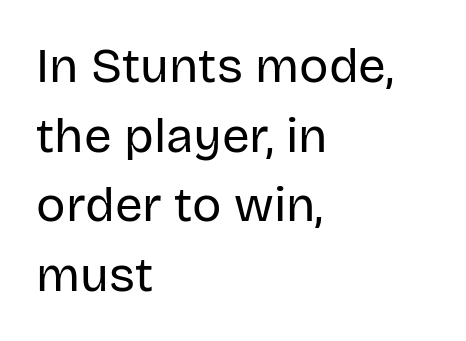
Q: Is the text bold? A: No.
Q: Is the text italic (slanted)? A: No, it is upright.
Q: Is the typeface a serif or a sans-serif typeface? A: Sans-serif.
Q: Is the text underlined? A: No.
Q: How is the paragraph aligned? A: Left-aligned.
Q: Is the spacing between letters normal or unusually wide? A: Normal.
Q: Is the spacing between lines tight, normal or loose? A: Normal.
Q: Width (condensed, normal, or wide)? A: Normal.
Q: Stroke contrast? A: Low.
Q: x-height? A: Large.
Q: Monospaced? A: No.
